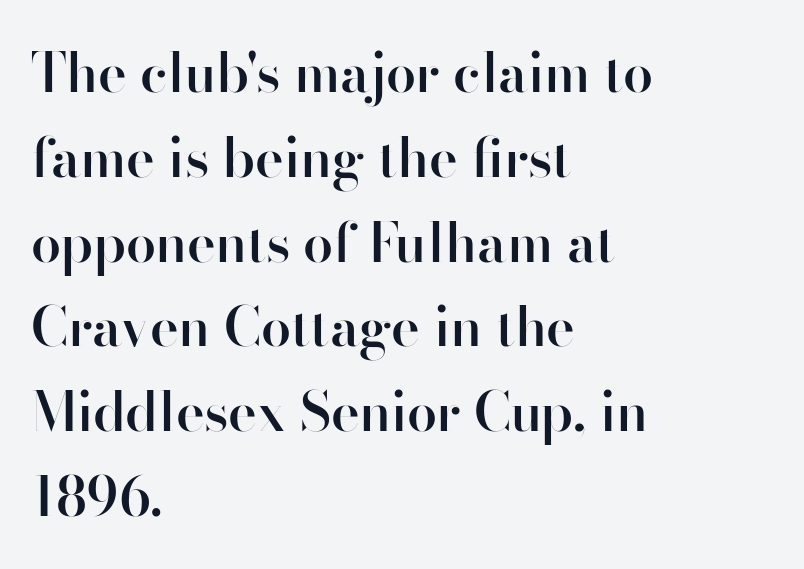
{"serif": "no", "italic": "no", "bold": "semi", "weight": "semibold", "width": "normal", "stroke_contrast": "high", "x_height": "small", "monospaced": "no", "underline": "no", "align": "left", "line_spacing": "normal", "line_spacing_ratio": 1.57, "letter_spacing": "normal", "letter_spacing_em": 0.0, "glyph_px": 54}
